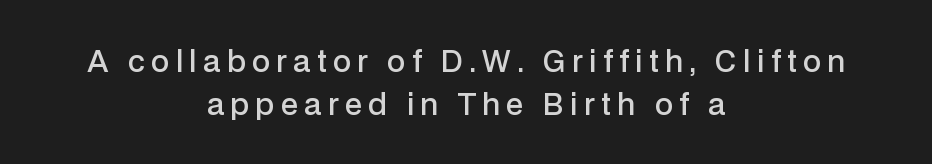
Descender tails drop into unmarked territory. A typesetter would call this leading conventional body-copy spacing. The compositor balanced each line on the midline. The type is letterspaced generously, with wide tracking. Ordinary non-slanted type is in use. What kind of face is this? One without serifs — a sans.
